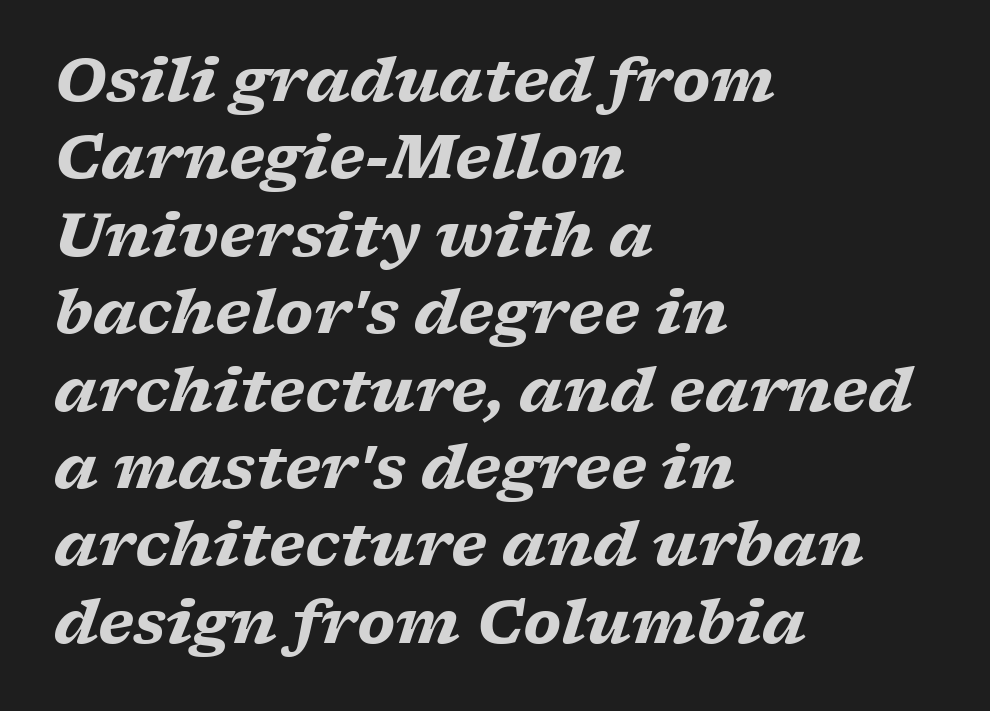
Q: Is the text bold? A: Yes.
Q: Is the text italic (slanted)? A: Yes, it leans right by about 17 degrees.
Q: Is the typeface a serif or a sans-serif typeface? A: Serif.
Q: Is the text underlined? A: No.
Q: How is the paragraph aligned? A: Left-aligned.
Q: Is the spacing between letters normal or unusually wide? A: Normal.
Q: Is the spacing between lines tight, normal or loose? A: Normal.
Q: Width (condensed, normal, or wide)? A: Wide.
Q: Stroke contrast? A: Low.
Q: x-height? A: Medium.
Q: Monospaced? A: No.
